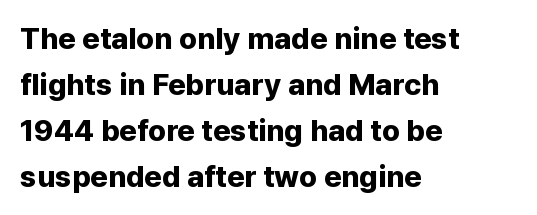
{"serif": "no", "italic": "no", "bold": "yes", "weight": "bold", "width": "normal", "stroke_contrast": "low", "x_height": "medium", "monospaced": "no", "underline": "no", "align": "left", "line_spacing": "normal", "line_spacing_ratio": 1.53, "letter_spacing": "normal", "letter_spacing_em": 0.0, "glyph_px": 30}
